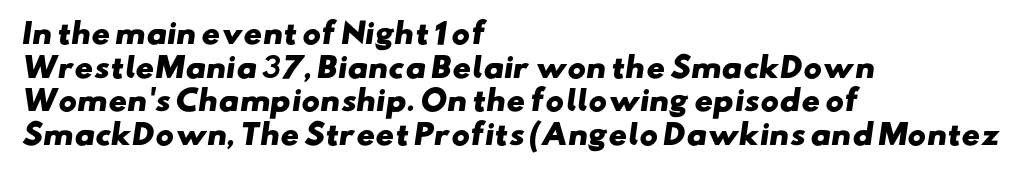
Observe the absence of serifs on each vertical stroke in this sample. Short note: letters normally spaced. This is heavy type, rendered in bold. Words float on clear page, feet unadorned. The passage shown is typed in a proportional face where columns would drift. This sample is left-justified, so line endings fall wherever the words run out.
